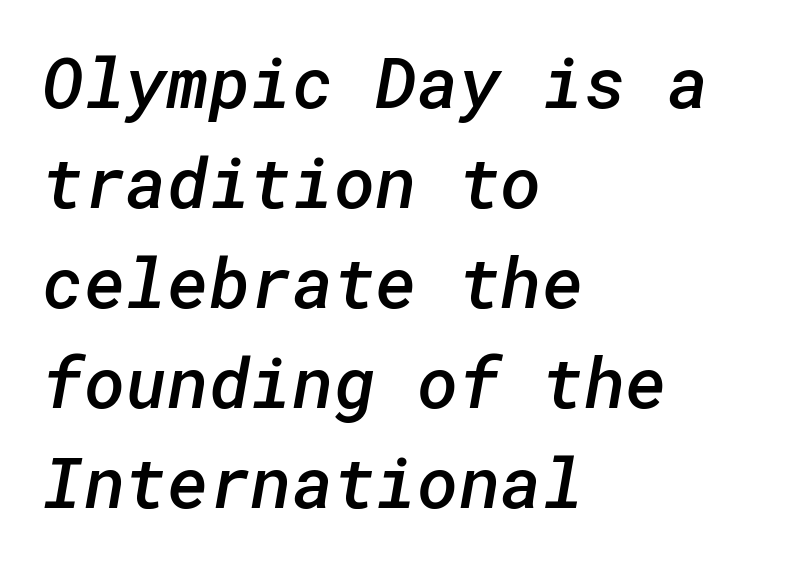
The image shows 71 px semibold sans-serif type; set left-aligned, normal line spacing (1.41x), normal letter spacing, not underlined; low stroke contrast and a medium x-height.
